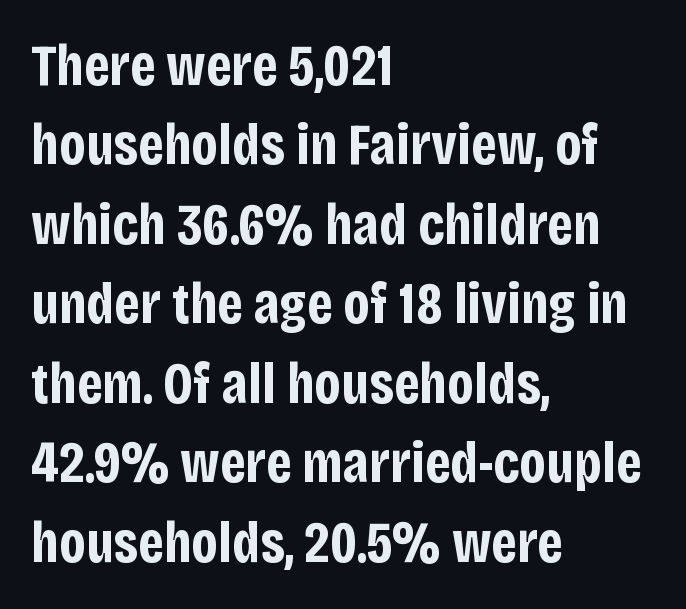
{"serif": "no", "italic": "no", "bold": "yes", "weight": "bold", "width": "condensed", "stroke_contrast": "low", "x_height": "large", "monospaced": "no", "underline": "no", "align": "left", "line_spacing": "normal", "line_spacing_ratio": 1.37, "letter_spacing": "normal", "letter_spacing_em": 0.0, "glyph_px": 58}
